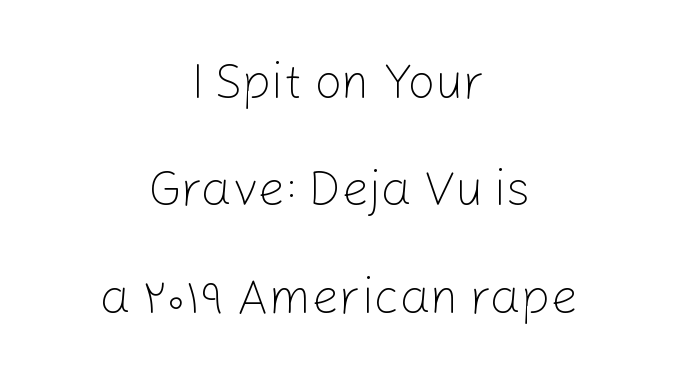
{"serif": "no", "italic": "no", "bold": "no", "weight": "light", "width": "normal", "stroke_contrast": "low", "x_height": "medium", "monospaced": "no", "underline": "no", "align": "center", "line_spacing": "loose", "line_spacing_ratio": 2.19, "letter_spacing": "normal", "letter_spacing_em": 0.0, "glyph_px": 49}
